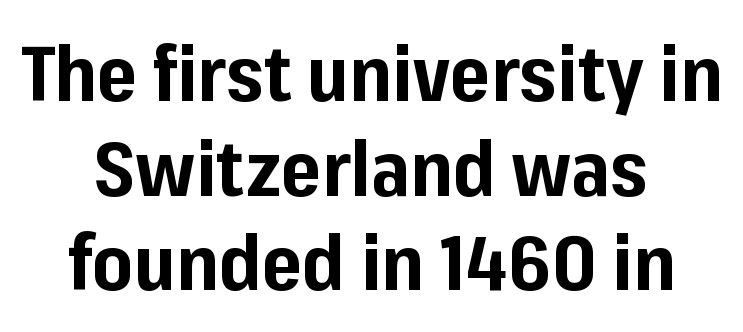
{"serif": "no", "italic": "no", "bold": "yes", "weight": "bold", "width": "normal", "stroke_contrast": "low", "x_height": "medium", "monospaced": "no", "underline": "no", "align": "center", "line_spacing_ratio": 1.23, "letter_spacing": "normal", "letter_spacing_em": 0.0, "glyph_px": 77}
